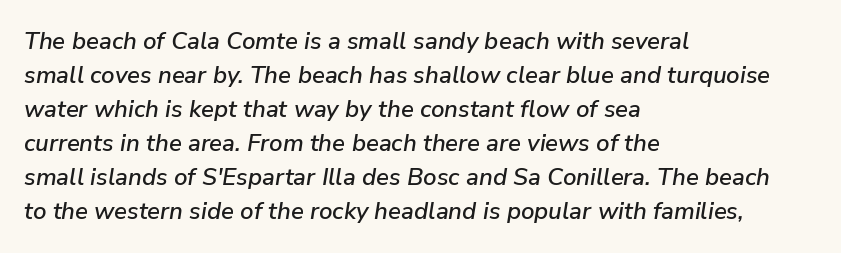
{"italic": "yes", "lean": "right", "slant_degrees": 9, "underline": "no", "align": "left", "line_spacing": "normal", "line_spacing_ratio": 1.42, "letter_spacing": "normal", "letter_spacing_em": 0.0, "glyph_px": 24}
